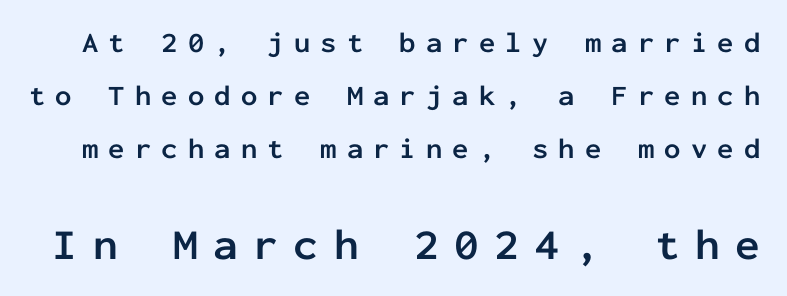
{"serif": "no", "italic": "no", "bold": "yes", "weight": "semibold", "width": "normal", "stroke_contrast": "low", "x_height": "medium", "monospaced": "yes", "underline": "no", "line_spacing_ratio": 1.83, "letter_spacing": "wide", "letter_spacing_em": 0.35, "larger_block": "second", "size_ratio": 1.52, "glyph_px": 44}
